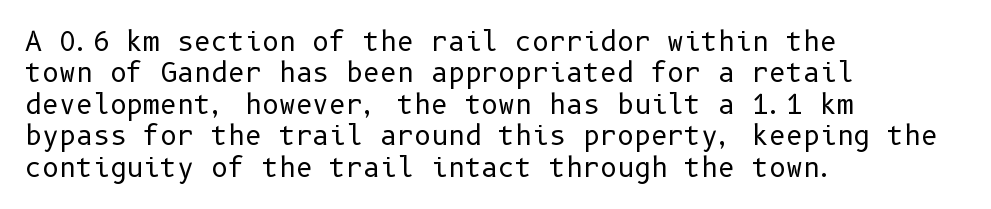
What stands out about the letter spacing? Nothing — it is the standard amount. The rendering anchors every line to the left-hand side. A light-to-regular cut is what we see here. Ordinary non-slanted type is in use.
